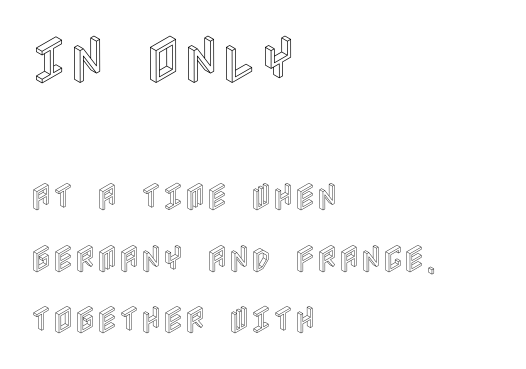
The image shows 52 px condensed type, upright; set left-aligned, loose line spacing (2.06x), normal letter spacing, not underlined; the first (top) block is 1.73x larger; a large x-height.
